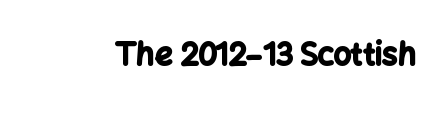
The image shows 31 px bold sans-serif type, upright; set normal letter spacing, not underlined; low stroke contrast and a medium x-height.
